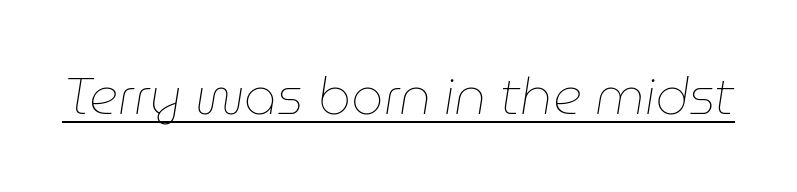
Q: Is the text bold? A: No.
Q: Is the text italic (slanted)? A: Yes, it leans right by about 9 degrees.
Q: Is the text underlined? A: Yes.
Q: Is the spacing between letters normal or unusually wide? A: Normal.
Q: Width (condensed, normal, or wide)? A: Normal.
Q: Stroke contrast? A: Low.
Q: x-height? A: Medium.
Q: Monospaced? A: No.
